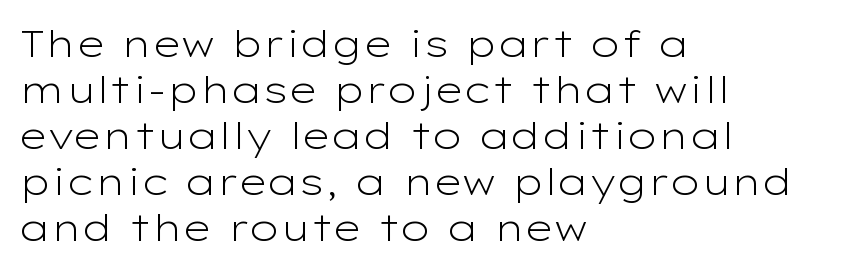
The image shows 38 px light, wide sans-serif type, upright; set left-aligned, line spacing 1.21x, normal letter spacing, not underlined; low stroke contrast and a medium x-height.
